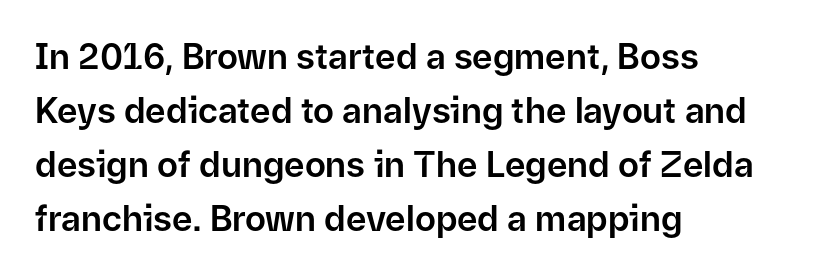
Q: Is the text italic (slanted)? A: No, it is upright.
Q: Is the typeface a serif or a sans-serif typeface? A: Sans-serif.
Q: Is the text underlined? A: No.
Q: How is the paragraph aligned? A: Left-aligned.
Q: Is the spacing between letters normal or unusually wide? A: Normal.
Q: Is the spacing between lines tight, normal or loose? A: Normal.
Q: Width (condensed, normal, or wide)? A: Normal.
Q: Stroke contrast? A: Low.
Q: x-height? A: Medium.
Q: Monospaced? A: No.
